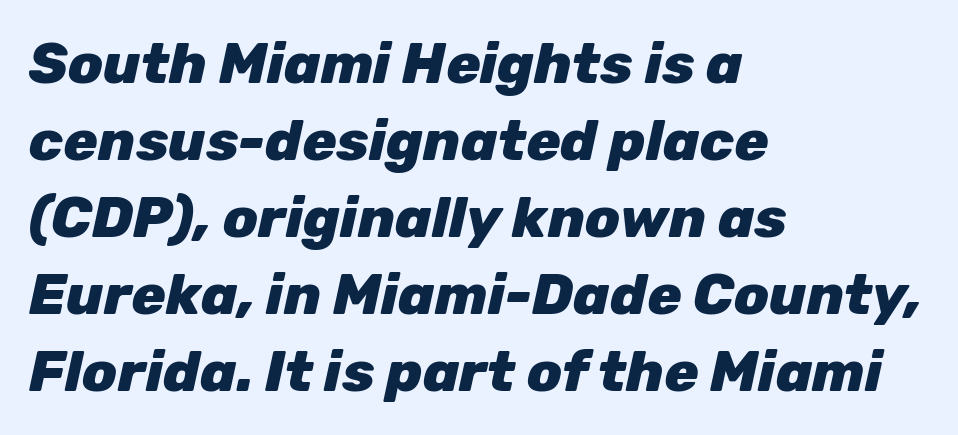
The typesetter chose a ragged-right arrangement here. A dark, heavy texture on the line: the type is bold. Regular leading. This sample has the flowing, uneven cadence of proportional lettering. Each word holds together tightly as a unit, with standard inter-letter gaps. Words float on clear page, feet unadorned.
